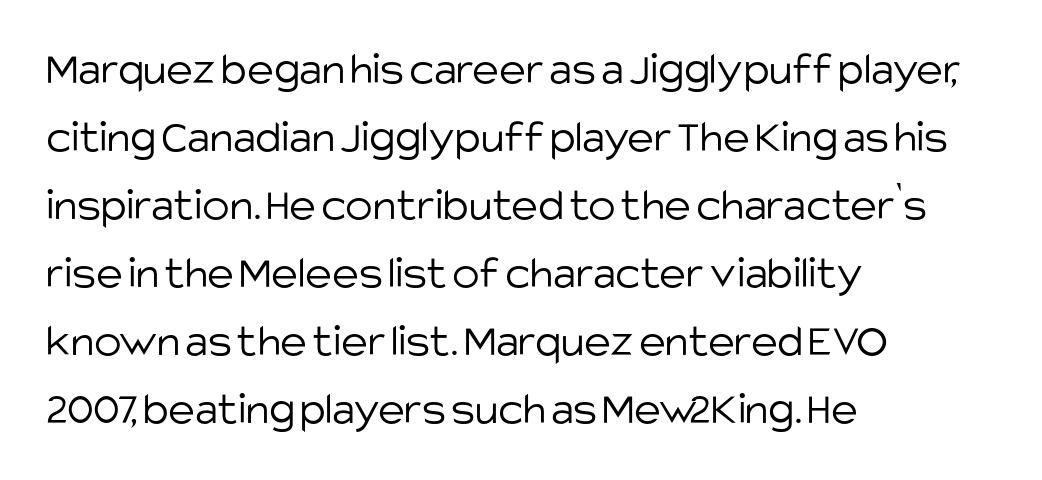
{"serif": "no", "italic": "no", "bold": "no", "weight": "light", "width": "normal", "stroke_contrast": "low", "x_height": "large", "monospaced": "no", "underline": "no", "align": "left", "line_spacing": "normal", "line_spacing_ratio": 1.48, "letter_spacing": "normal", "letter_spacing_em": 0.0, "glyph_px": 46}
